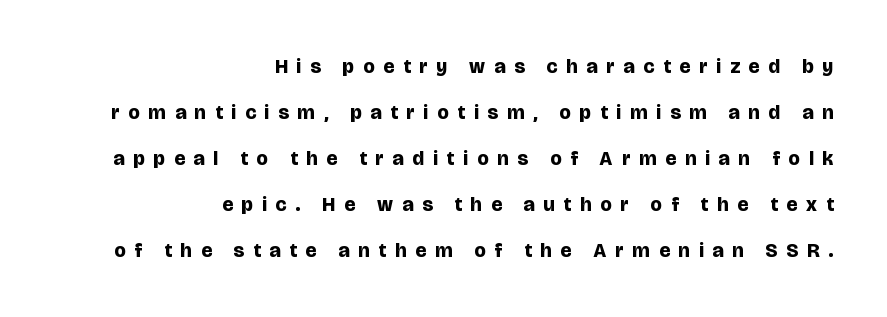
{"italic": "no", "bold": "yes", "underline": "no", "align": "right", "line_spacing": "loose", "line_spacing_ratio": 2.3, "letter_spacing": "wide", "letter_spacing_em": 0.45, "glyph_px": 20}
